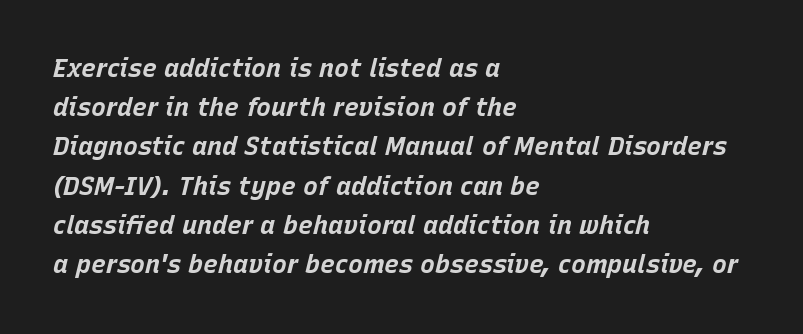
The rows are spaced the way most documents space them. The lines in this sample share a left origin and differ only in where they stop. An italicized treatment has been applied to the whole sample. A dark, heavy texture on the line: the type is bold.
